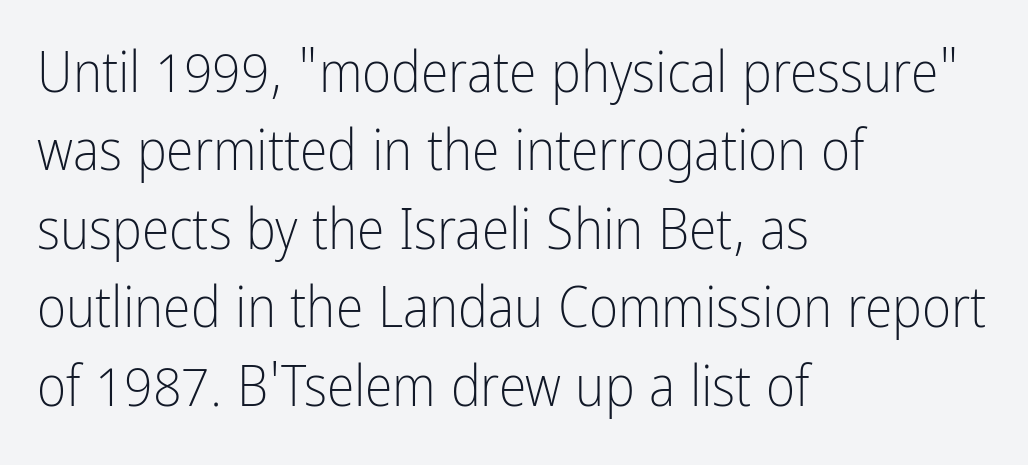
A sans-serif font was chosen for this passage. The line-height multiplier appears to be the usual default. This sample uses plain, unmodified letter spacing. Style check: upright.
